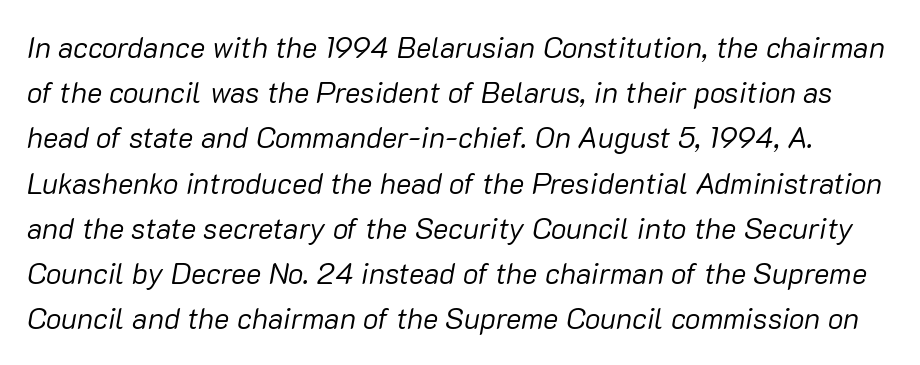
Reading down the column, the eye jumps a familiar distance to each next line. Slant detected: the letters are inclined. The strokes carry an ordinary text weight at most. The foot of each line stays bare and open. Glyph-to-glyph distance matches everyday printed text. The face used here is proportionally spaced, like ordinary book or web type.
